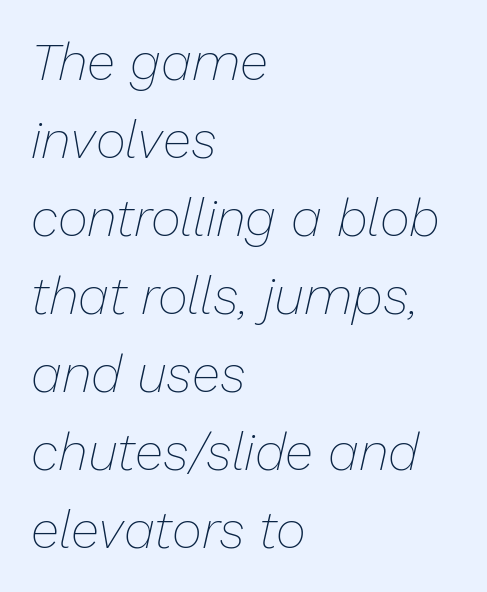
The image shows 52 px thin type, italic (leaning right); set left-aligned, normal line spacing (1.5x), normal letter spacing, not underlined; low stroke contrast and a medium x-height.
